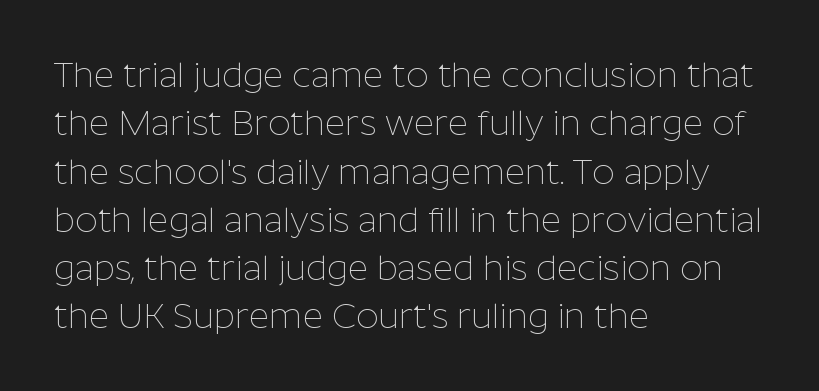
{"serif": "no", "italic": "no", "bold": "no", "weight": "thin", "width": "normal", "stroke_contrast": "low", "x_height": "medium", "monospaced": "no", "underline": "no", "align": "left", "line_spacing": "normal", "line_spacing_ratio": 1.38, "letter_spacing": "normal", "letter_spacing_em": 0.0, "glyph_px": 35}
